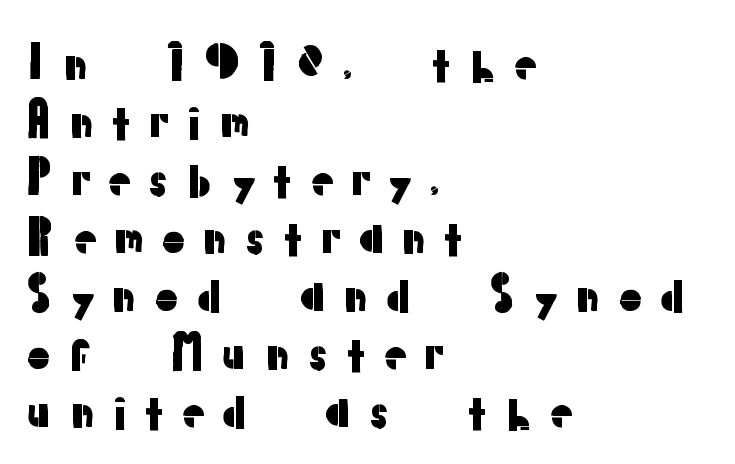
The image shows 46 px sans-serif type, upright; set left-aligned, normal line spacing (1.26x), unusually wide letter spacing (+0.31 em), not underlined; low stroke contrast and a medium x-height.
